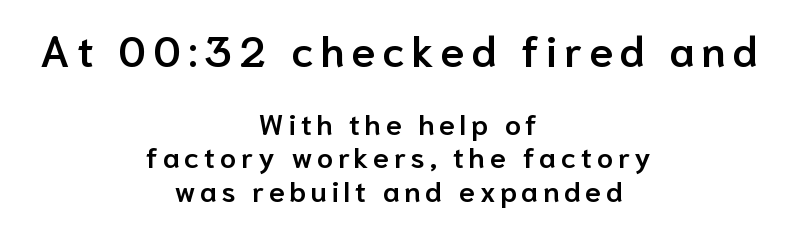
Q: Is the text bold? A: Semi-bold.
Q: Is the text italic (slanted)? A: No, it is upright.
Q: Is the typeface a serif or a sans-serif typeface? A: Sans-serif.
Q: Is the text underlined? A: No.
Q: How is the paragraph aligned? A: Centered.
Q: Is the spacing between lines tight, normal or loose? A: Tight.
Q: Which block of text is set in a larger size, the first (top) or the second (bottom)? A: The first (top) one.
Q: Width (condensed, normal, or wide)? A: Normal.
Q: Stroke contrast? A: Low.
Q: x-height? A: Medium.
Q: Monospaced? A: No.
